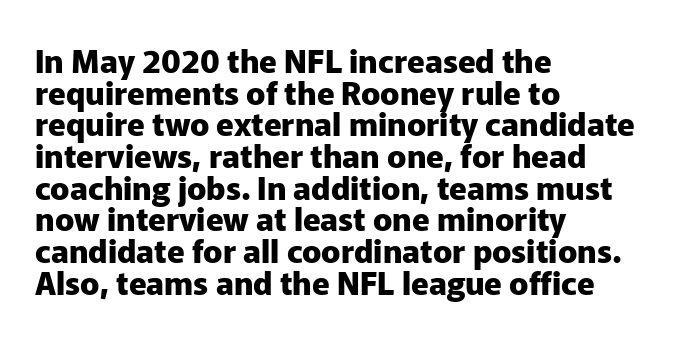
The rendering uses natural spacing where letterforms have individual widths. The designer went with a sans here, leaving each stem footless. The passage shown has conventional tracking throughout. A dark, heavy texture on the line: the type is bold.
